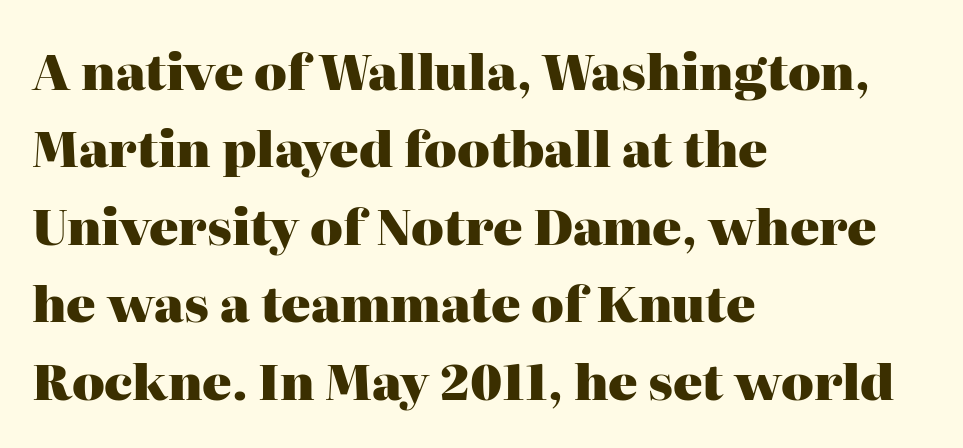
The rendering anchors every line to the left-hand side. The designer went with a serif here, giving each stem small feet. Spacing between characters is what you'd get straight out of the box. Whoever set this chose a conventional vertical rhythm. Bare-footed words on every line. This sample has the flowing, uneven cadence of proportional lettering.
